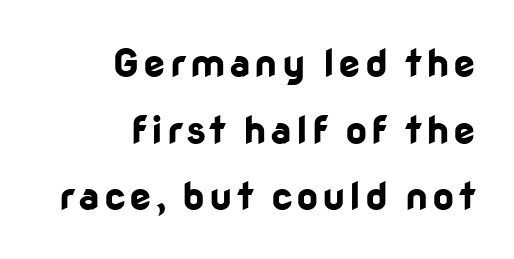
{"serif": "no", "italic": "no", "bold": "yes", "weight": "bold", "width": "normal", "stroke_contrast": "low", "x_height": "medium", "monospaced": "no", "underline": "no", "align": "right", "line_spacing_ratio": 1.71, "glyph_px": 39}
